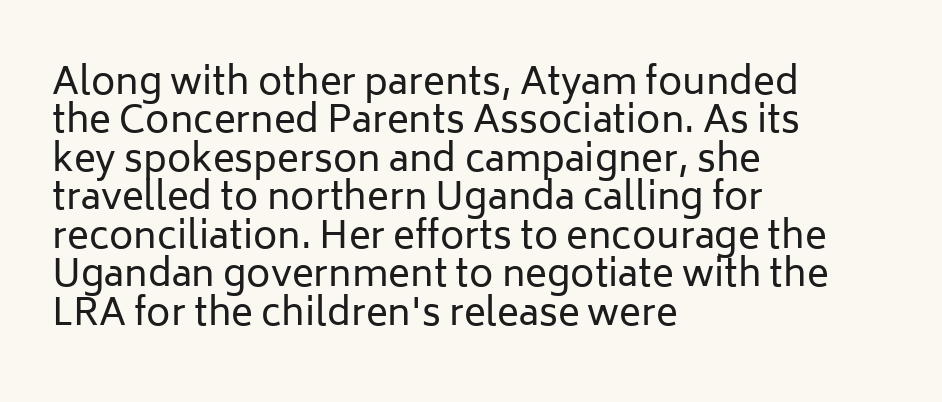
{"serif": "no", "italic": "no", "bold": "no", "weight": "regular", "width": "normal", "stroke_contrast": "low", "x_height": "medium", "monospaced": "no", "underline": "no", "align": "left", "line_spacing": "tight", "line_spacing_ratio": 1.04, "letter_spacing": "normal", "letter_spacing_em": 0.0, "glyph_px": 37}
